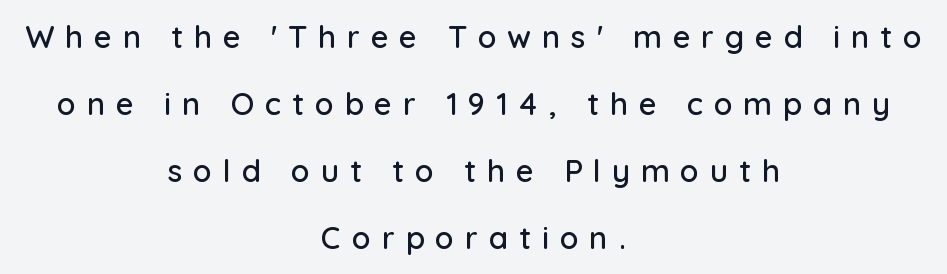
Q: Is the text italic (slanted)? A: No, it is upright.
Q: Is the typeface a serif or a sans-serif typeface? A: Sans-serif.
Q: Is the text underlined? A: No.
Q: How is the paragraph aligned? A: Centered.
Q: Is the spacing between letters normal or unusually wide? A: Unusually wide.
Q: Is the spacing between lines tight, normal or loose? A: Loose.
Q: Width (condensed, normal, or wide)? A: Normal.
Q: Stroke contrast? A: Low.
Q: x-height? A: Medium.
Q: Monospaced? A: No.
